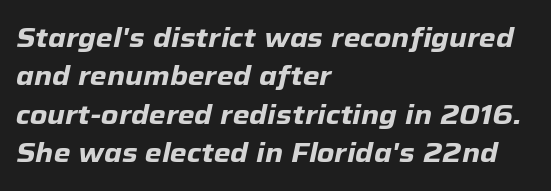
The image shows 27 px bold type, italic (leaning right); set left-aligned, normal line spacing (1.42x), normal letter spacing, not underlined.
